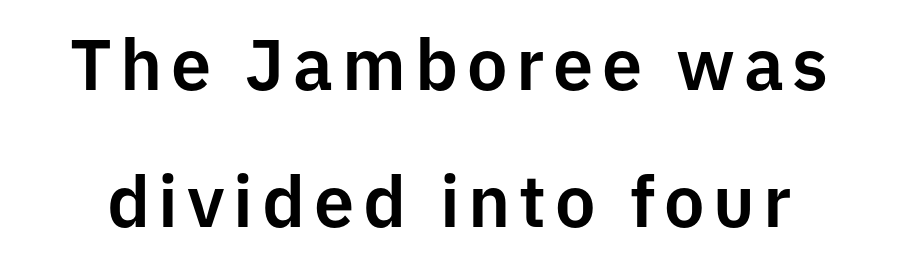
The string is rendered with underlining switched off. Note the varied advance widths — an 'i' is clearly narrower than an 'm'. In terms of letterform style, serifs are entirely absent. Each new line begins a long way beneath the previous one. Characters remain perfectly vertical along every line.
